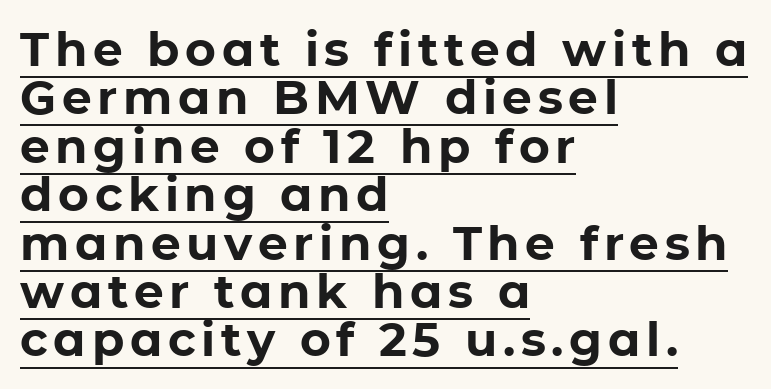
Q: Is the text bold? A: Yes.
Q: Is the text italic (slanted)? A: No, it is upright.
Q: Is the typeface a serif or a sans-serif typeface? A: Sans-serif.
Q: Is the text underlined? A: Yes.
Q: How is the paragraph aligned? A: Left-aligned.
Q: Is the spacing between lines tight, normal or loose? A: Tight.
Q: Width (condensed, normal, or wide)? A: Normal.
Q: Stroke contrast? A: Low.
Q: x-height? A: Medium.
Q: Monospaced? A: No.
